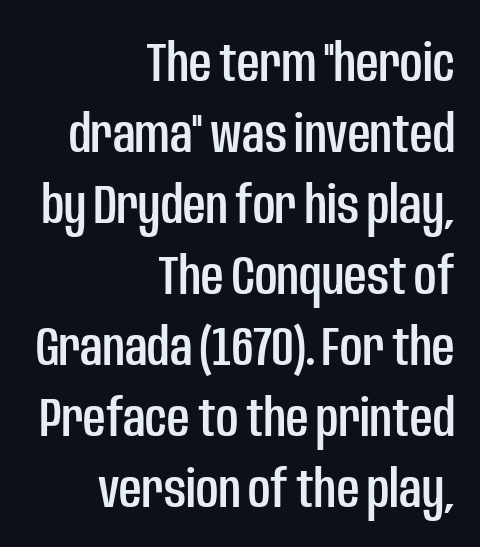
It's the straight-up-and-down kind of type. This sample has the flowing, uneven cadence of proportional lettering. Regarding serifs, this sample does without them. This block has exactly the height ordinary leading produces.
